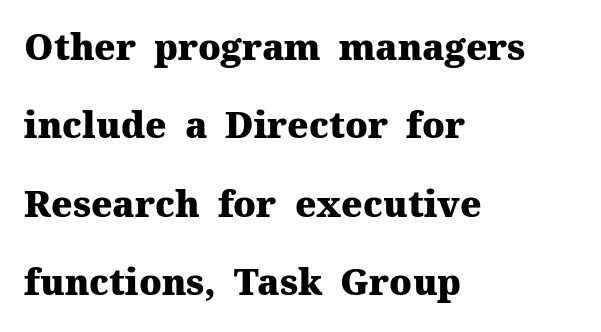
You could not count columns in this text — the font is proportionally spaced. The zone under the glyphs is completely vacant. Typesetter's note: full bold, strokes at maximum text heaviness. Does the leading feel generous? Absolutely, it's lavish.
